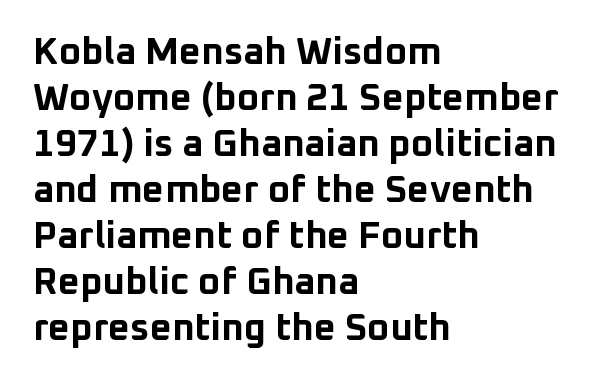
Q: Is the text bold? A: Yes.
Q: Is the text italic (slanted)? A: No, it is upright.
Q: Is the typeface a serif or a sans-serif typeface? A: Sans-serif.
Q: Is the text underlined? A: No.
Q: How is the paragraph aligned? A: Left-aligned.
Q: Is the spacing between letters normal or unusually wide? A: Normal.
Q: Width (condensed, normal, or wide)? A: Normal.
Q: Stroke contrast? A: Low.
Q: x-height? A: Medium.
Q: Monospaced? A: No.
